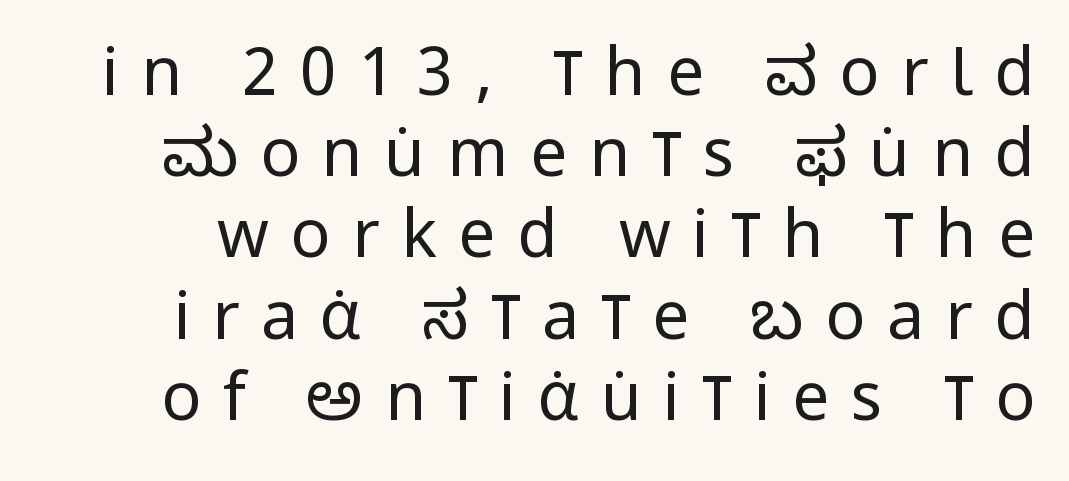
Summary of weight: not heavy and not bold. The typography opts for an upright posture over an oblique one. The letters are spread apart with noticeably loose tracking. The designer went with a sans here, leaving each stem footless. A typesetter would call this proportional, since set widths differ per character.
